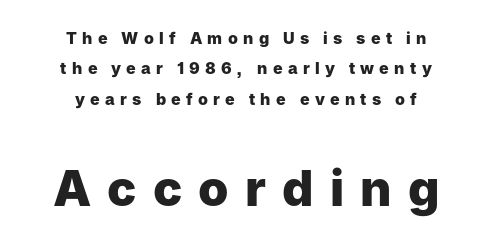
Q: Is the text bold? A: Yes.
Q: Is the text italic (slanted)? A: No, it is upright.
Q: Is the typeface a serif or a sans-serif typeface? A: Sans-serif.
Q: Is the text underlined? A: No.
Q: How is the paragraph aligned? A: Centered.
Q: Is the spacing between letters normal or unusually wide? A: Unusually wide.
Q: Is the spacing between lines tight, normal or loose? A: Loose.
Q: Which block of text is set in a larger size, the first (top) or the second (bottom)? A: The second (bottom) one.
Q: Width (condensed, normal, or wide)? A: Normal.
Q: Stroke contrast? A: Low.
Q: x-height? A: Medium.
Q: Monospaced? A: No.
